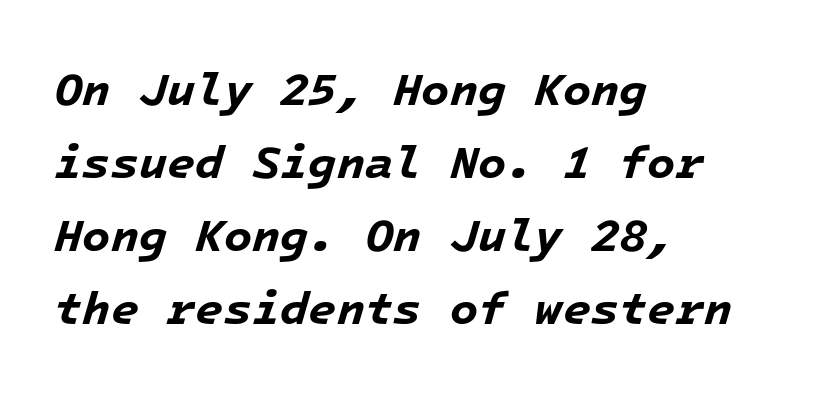
Q: Is the text bold? A: Yes.
Q: Is the text italic (slanted)? A: Yes, it leans right by about 16 degrees.
Q: Is the text underlined? A: No.
Q: How is the paragraph aligned? A: Left-aligned.
Q: Is the spacing between letters normal or unusually wide? A: Normal.
Q: Is the spacing between lines tight, normal or loose? A: Normal.
Q: Width (condensed, normal, or wide)? A: Normal.
Q: Stroke contrast? A: Low.
Q: x-height? A: Medium.
Q: Monospaced? A: Yes.
